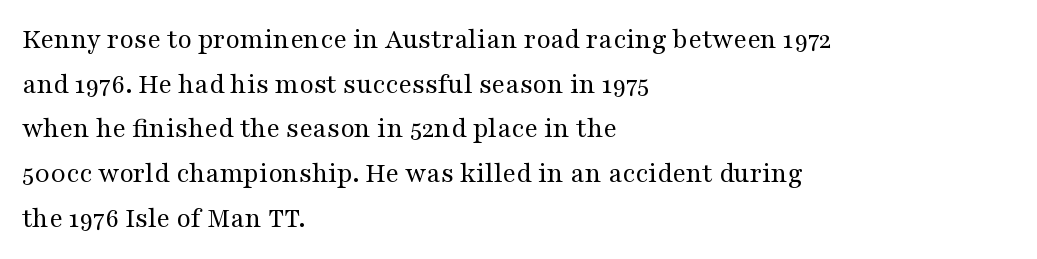
The face used here is proportionally spaced, like ordinary book or web type. Inter-character spacing is left at the font's built-in metrics. The vertical gap from one line to the next is medium. Descenders are the only things crossing below the line. If you drew a ruler down the left edge, every line would touch it. The letters stand straight up with perfectly vertical stems.
